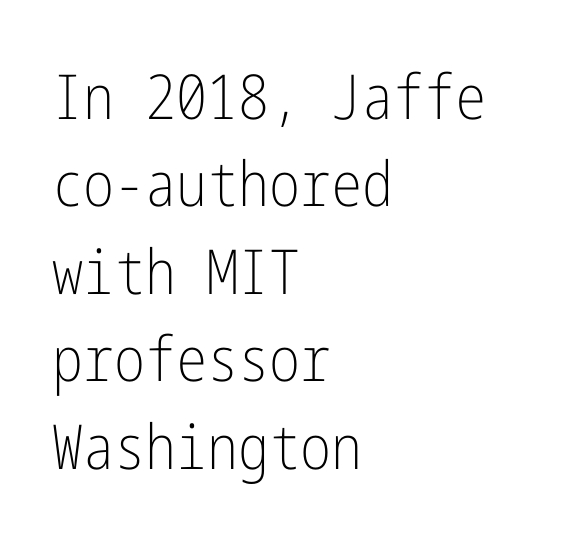
The image shows 62 px light, condensed sans-serif type, upright; set left-aligned, normal line spacing (1.41x), normal letter spacing, not underlined; low stroke contrast and a medium x-height.
